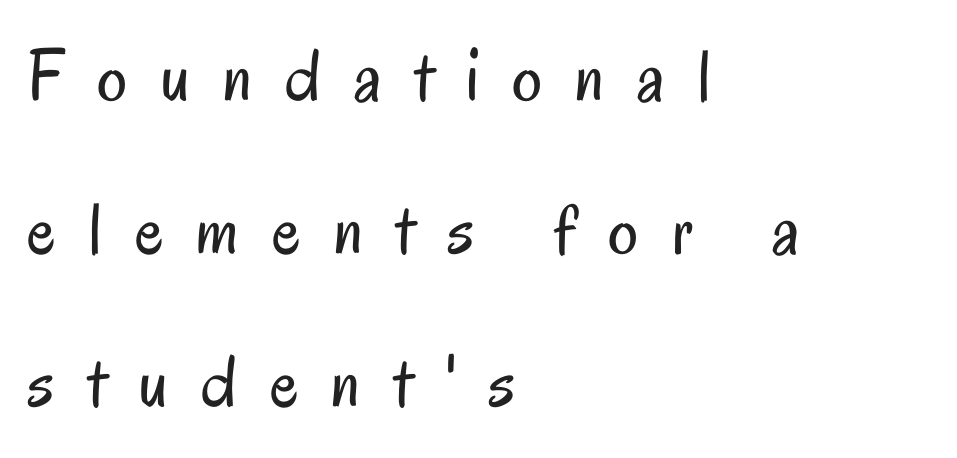
{"serif": "no", "italic": "no", "bold": "no", "weight": "regular", "width": "condensed", "stroke_contrast": "low", "x_height": "small", "monospaced": "no", "underline": "no", "align": "left", "line_spacing": "loose", "line_spacing_ratio": 2.04, "letter_spacing": "wide", "letter_spacing_em": 0.44, "glyph_px": 75}
